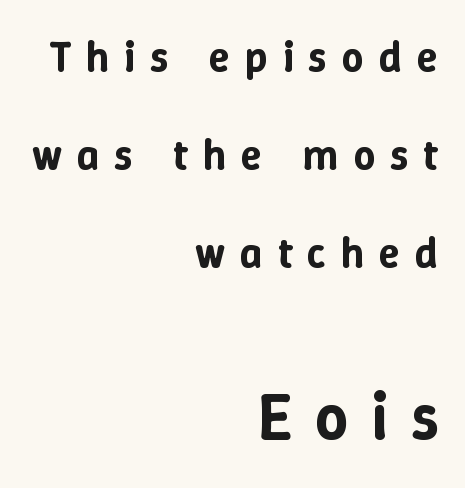
{"italic": "no", "width": "normal", "stroke_contrast": "low", "x_height": "medium", "monospaced": "no", "underline": "no", "align": "right", "line_spacing": "loose", "line_spacing_ratio": 2.28, "letter_spacing": "wide", "letter_spacing_em": 0.35, "larger_block": "second", "size_ratio": 1.51, "glyph_px": 65}
